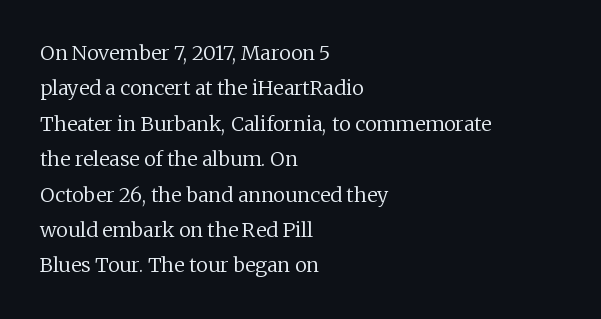
The image shows 20 px text type, upright; set left-aligned, line spacing 1.77x, normal letter spacing, not underlined.
